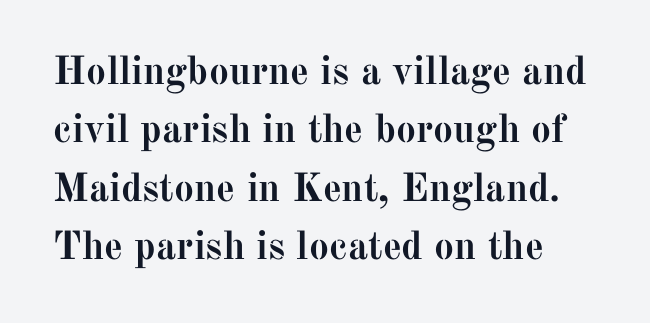
In terms of posture, this sample is upright. Is this a fixed-width face? No — the glyphs have proportional, varying widths. The designer went with a serif here, giving each stem small feet. Check under the words: just untouched page. Quick note: interline space is typical. The sample has been set heavy, in full bold.
